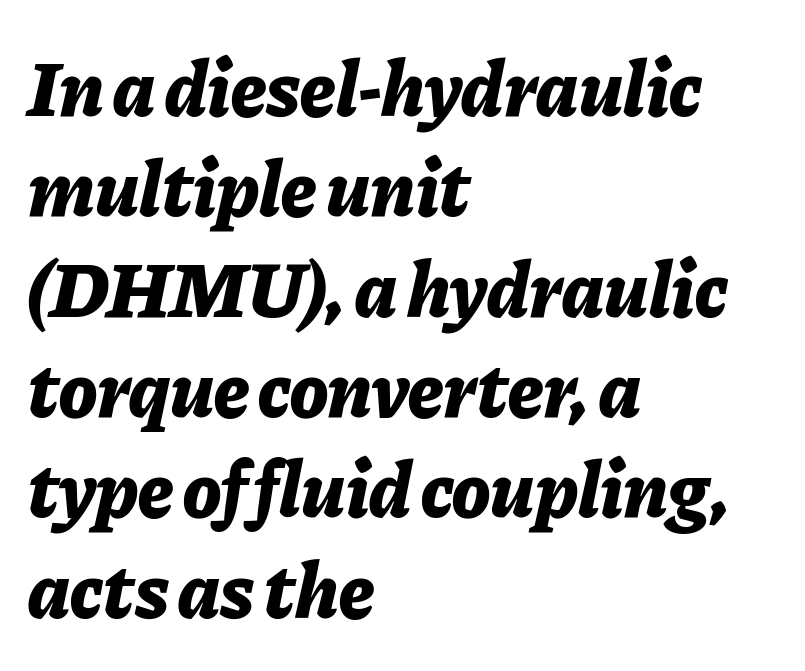
{"italic": "yes", "lean": "right", "slant_degrees": 11, "bold": "yes", "weight": "bold", "width": "normal", "stroke_contrast": "low", "x_height": "medium", "monospaced": "no", "underline": "no", "align": "left", "line_spacing": "normal", "line_spacing_ratio": 1.27, "letter_spacing": "normal", "letter_spacing_em": 0.0, "glyph_px": 79}
